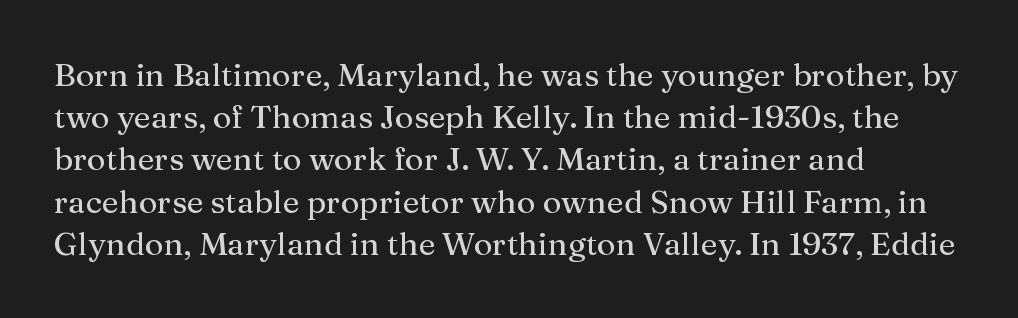
Horizontal alignment here is leftward, the default for most running prose. Regarding leading, the lines here are spaced in the standard way. A typesetter would label this face a serif. The passage shown is typed in a proportional face where columns would drift.
